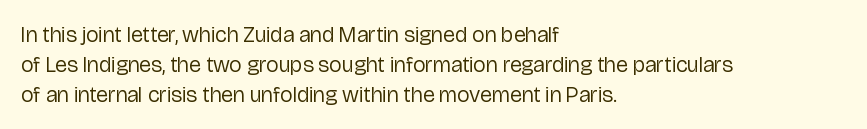
{"italic": "no", "bold": "no", "underline": "no", "align": "left", "line_spacing": "normal", "line_spacing_ratio": 1.36, "letter_spacing": "normal", "letter_spacing_em": 0.0, "glyph_px": 22}
